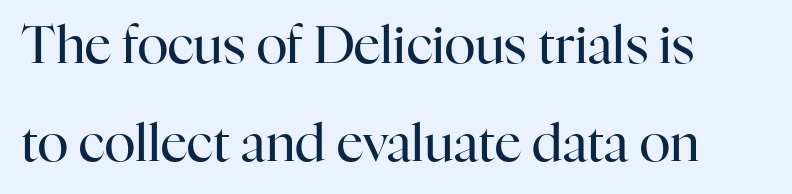
Q: Is the text bold? A: No.
Q: Is the text italic (slanted)? A: No, it is upright.
Q: Is the typeface a serif or a sans-serif typeface? A: Serif.
Q: Is the text underlined? A: No.
Q: How is the paragraph aligned? A: Left-aligned.
Q: Is the spacing between letters normal or unusually wide? A: Normal.
Q: Width (condensed, normal, or wide)? A: Normal.
Q: Stroke contrast? A: High.
Q: x-height? A: Medium.
Q: Monospaced? A: No.
